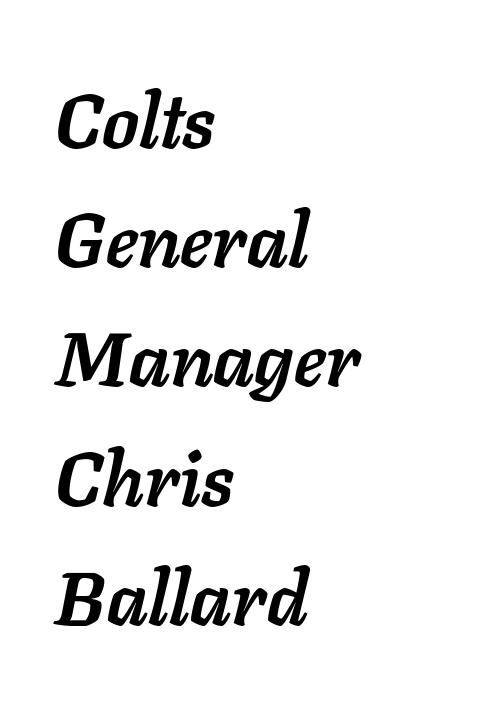
The image shows 75 px semibold type, italic (leaning right); set left-aligned, normal line spacing (1.59x), normal letter spacing, not underlined; low stroke contrast and a medium x-height.
